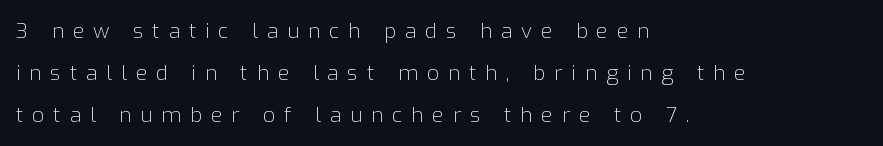
{"italic": "no", "bold": "no", "underline": "no", "align": "left", "line_spacing": "loose", "line_spacing_ratio": 2.01, "letter_spacing": "wide", "letter_spacing_em": 0.42, "glyph_px": 21}
